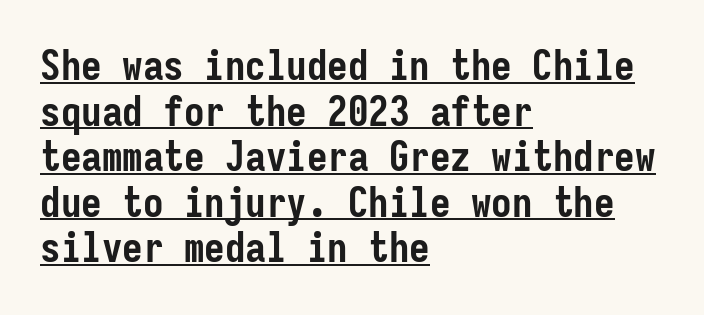
Q: Is the text bold? A: Yes.
Q: Is the text italic (slanted)? A: No, it is upright.
Q: Is the typeface a serif or a sans-serif typeface? A: Sans-serif.
Q: Is the text underlined? A: Yes.
Q: How is the paragraph aligned? A: Left-aligned.
Q: Is the spacing between letters normal or unusually wide? A: Normal.
Q: Is the spacing between lines tight, normal or loose? A: Tight.
Q: Width (condensed, normal, or wide)? A: Condensed.
Q: Stroke contrast? A: Low.
Q: x-height? A: Medium.
Q: Monospaced? A: Yes.
